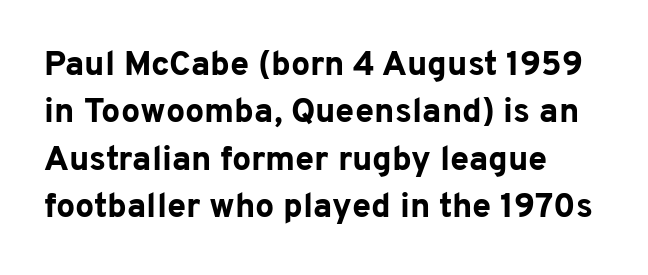
{"serif": "no", "italic": "no", "bold": "yes", "weight": "bold", "width": "normal", "stroke_contrast": "low", "x_height": "medium", "monospaced": "no", "underline": "no", "align": "left", "line_spacing": "normal", "line_spacing_ratio": 1.39, "letter_spacing": "normal", "letter_spacing_em": 0.0, "glyph_px": 34}
